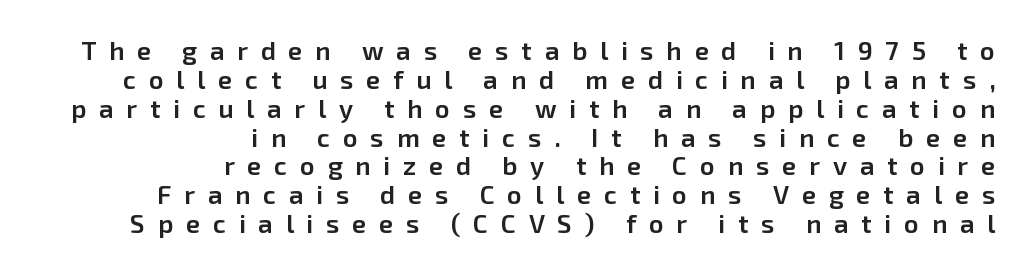
The image shows 26 px text type, upright; set right-aligned, tight line spacing (1.11x), unusually wide letter spacing (+0.49 em), not underlined.
